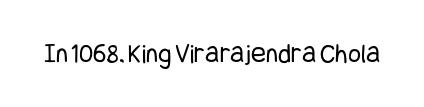
Q: Is the text bold? A: No.
Q: Is the text italic (slanted)? A: No, it is upright.
Q: Is the typeface a serif or a sans-serif typeface? A: Sans-serif.
Q: Is the text underlined? A: No.
Q: Is the spacing between letters normal or unusually wide? A: Normal.
Q: Width (condensed, normal, or wide)? A: Condensed.
Q: Stroke contrast? A: Low.
Q: x-height? A: Large.
